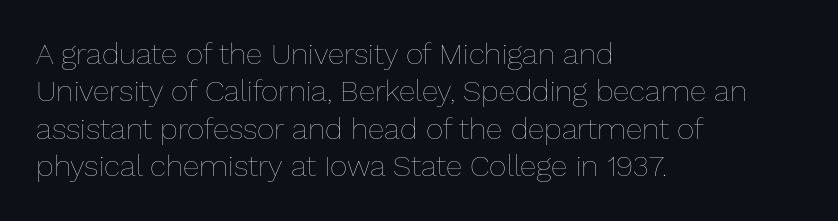
{"italic": "no", "bold": "no", "weight": "thin", "width": "normal", "stroke_contrast": "low", "x_height": "medium", "monospaced": "no", "underline": "no", "align": "left", "line_spacing": "normal", "line_spacing_ratio": 1.25, "letter_spacing": "normal", "letter_spacing_em": 0.0, "glyph_px": 30}
